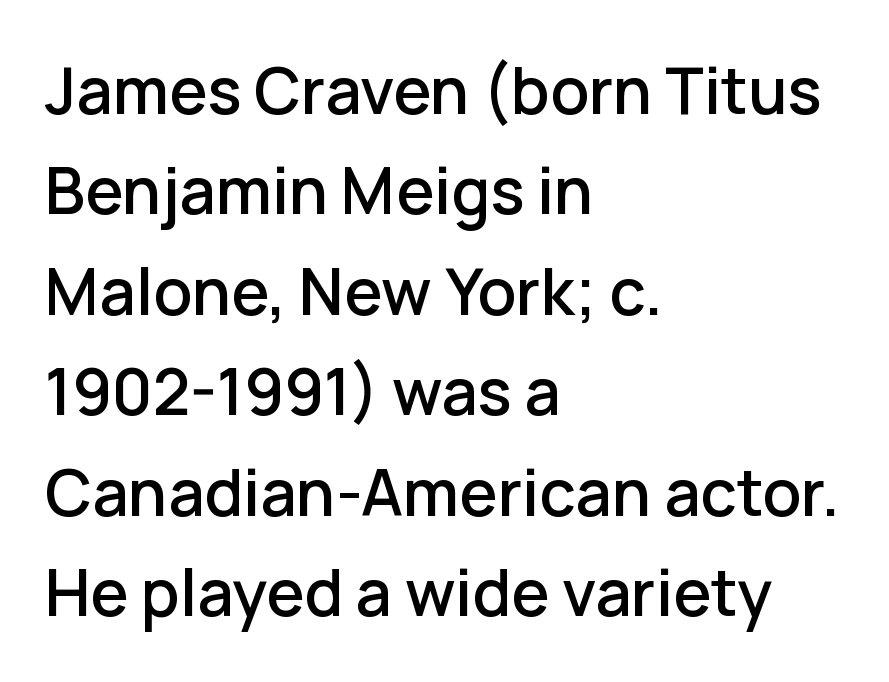
Q: Is the text italic (slanted)? A: No, it is upright.
Q: Is the typeface a serif or a sans-serif typeface? A: Sans-serif.
Q: Is the text underlined? A: No.
Q: How is the paragraph aligned? A: Left-aligned.
Q: Is the spacing between letters normal or unusually wide? A: Normal.
Q: Is the spacing between lines tight, normal or loose? A: Normal.
Q: Width (condensed, normal, or wide)? A: Normal.
Q: Stroke contrast? A: Low.
Q: x-height? A: Medium.
Q: Monospaced? A: No.
